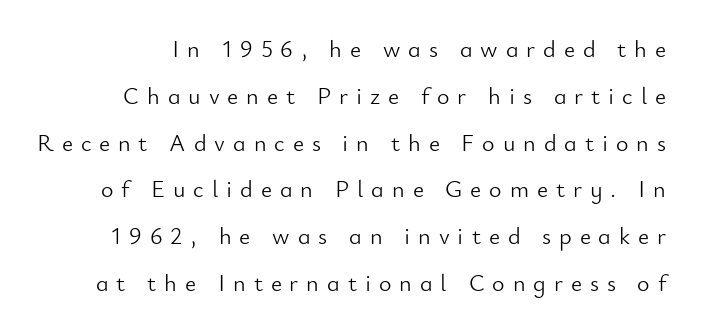
Q: Is the text bold? A: No.
Q: Is the text italic (slanted)? A: No, it is upright.
Q: Is the text underlined? A: No.
Q: Is the spacing between letters normal or unusually wide? A: Unusually wide.
Q: Is the spacing between lines tight, normal or loose? A: Loose.
